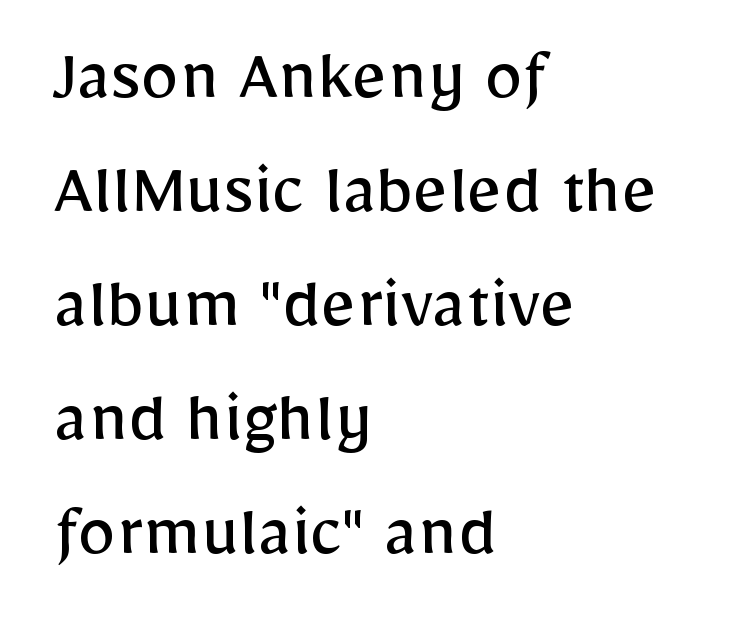
{"serif": "no", "italic": "no", "bold": "no", "weight": "regular", "width": "normal", "stroke_contrast": "low", "x_height": "medium", "monospaced": "no", "underline": "no", "align": "left", "line_spacing": "normal", "line_spacing_ratio": 1.48, "letter_spacing": "normal", "letter_spacing_em": 0.0, "glyph_px": 77}
